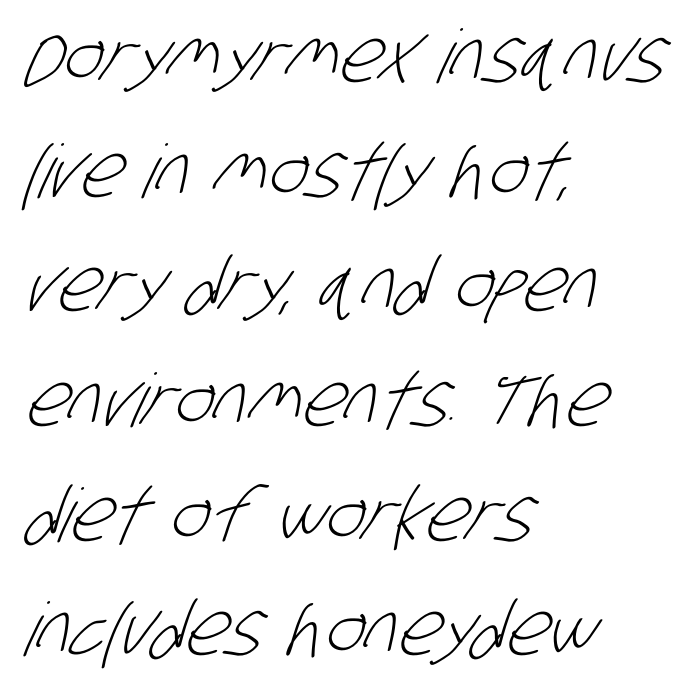
The image shows 74 px light, condensed sans-serif type; set left-aligned, normal line spacing (1.55x), normal letter spacing, not underlined; low stroke contrast and a large x-height.
